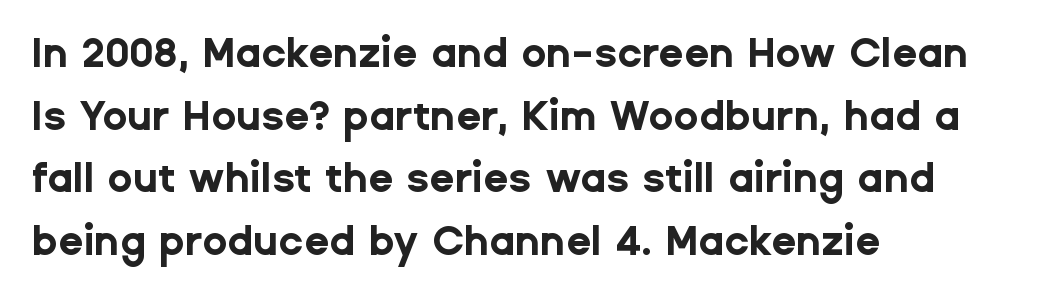
Q: Is the text bold? A: Yes.
Q: Is the text italic (slanted)? A: No, it is upright.
Q: Is the typeface a serif or a sans-serif typeface? A: Sans-serif.
Q: Is the text underlined? A: No.
Q: How is the paragraph aligned? A: Left-aligned.
Q: Is the spacing between letters normal or unusually wide? A: Normal.
Q: Is the spacing between lines tight, normal or loose? A: Normal.
Q: Width (condensed, normal, or wide)? A: Normal.
Q: Stroke contrast? A: Low.
Q: x-height? A: Medium.
Q: Monospaced? A: No.
